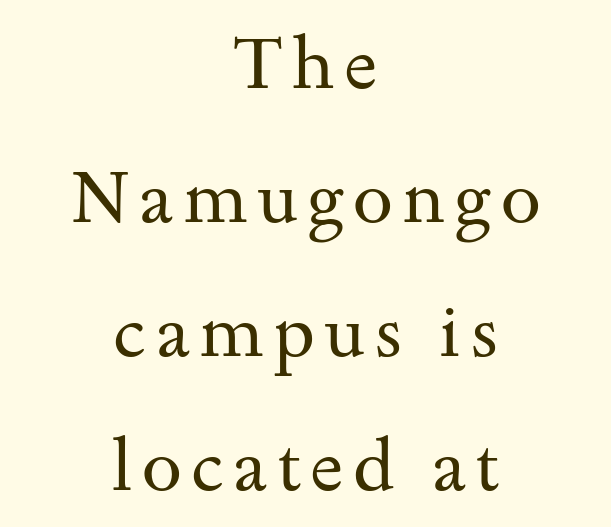
Q: Is the text bold? A: No.
Q: Is the text italic (slanted)? A: No, it is upright.
Q: Is the typeface a serif or a sans-serif typeface? A: Serif.
Q: Is the text underlined? A: No.
Q: How is the paragraph aligned? A: Centered.
Q: Width (condensed, normal, or wide)? A: Wide.
Q: Stroke contrast? A: Medium.
Q: x-height? A: Small.
Q: Monospaced? A: No.
